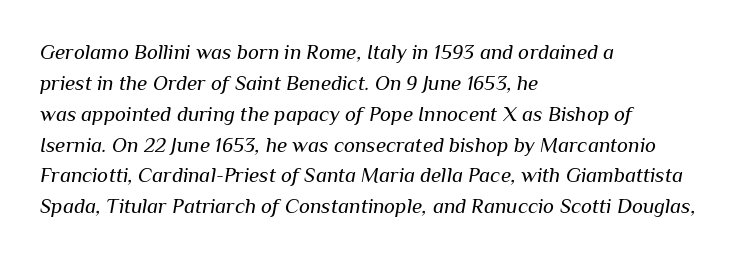
Q: Is the text bold? A: No.
Q: Is the text italic (slanted)? A: Yes, it leans right by about 10 degrees.
Q: Is the text underlined? A: No.
Q: How is the paragraph aligned? A: Left-aligned.
Q: Is the spacing between letters normal or unusually wide? A: Normal.
Q: Is the spacing between lines tight, normal or loose? A: Normal.
